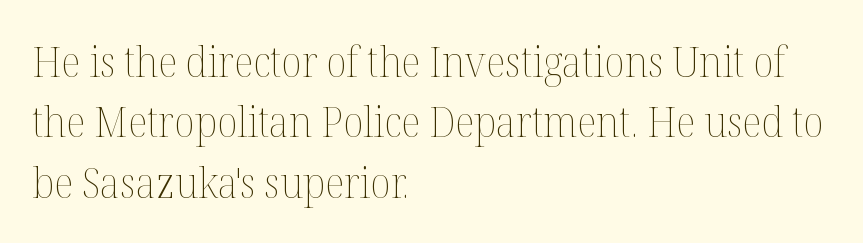
The rendering uses a moderate line-height, typical for paragraphs. Vertical stems look standard width or narrower in stroke. Descenders are the only things crossing below the line. The lines are quadded left. No italicization has been applied; the sample stays upright.
